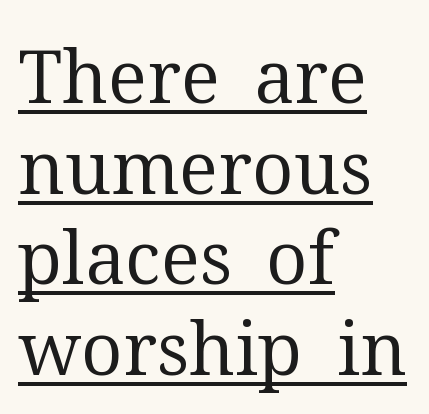
The image shows 73 px regular-weight serif type, upright; set left-aligned, line spacing 1.24x, normal letter spacing, underlined; medium stroke contrast and a medium x-height.
